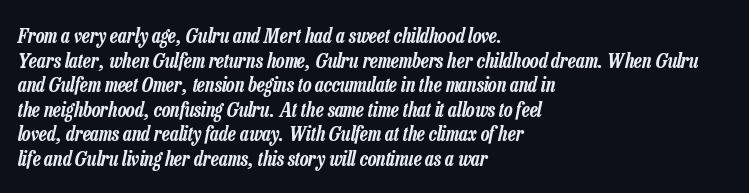
The image shows 20 px text type, italic (leaning right); set left-aligned, line spacing 1.23x, normal letter spacing, not underlined.
